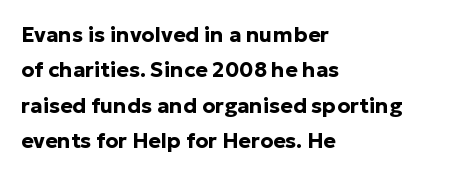
The image shows 21 px bold type, upright; set left-aligned, normal line spacing (1.68x), normal letter spacing, not underlined.
